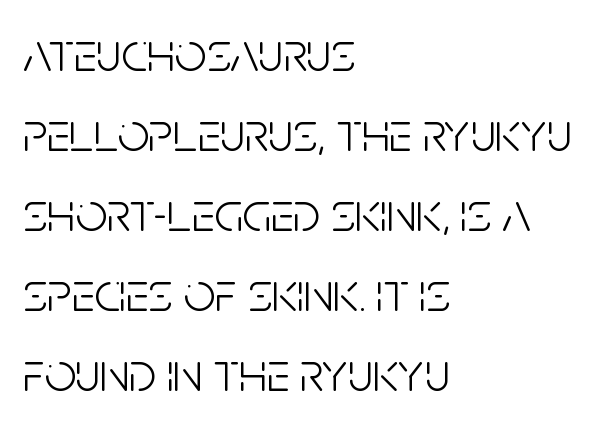
The face used here is rendered with its standard letterfit. The words here are not underlined. Unbolded letterforms with no extra heft. Posture: straight, roman, zero tilt. Short and long lines alike share a common starting point at left.
